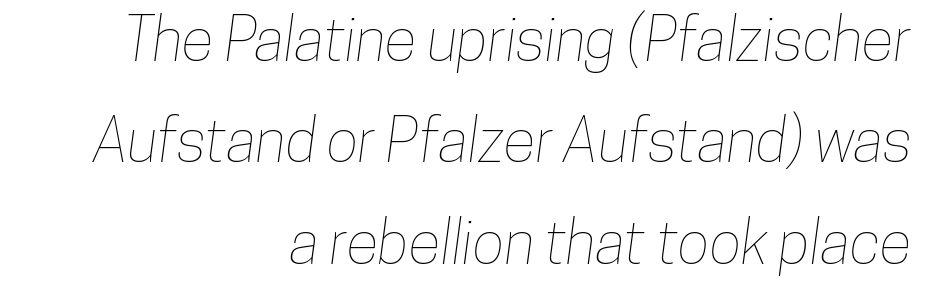
Q: Is the text underlined? A: No.
Q: How is the paragraph aligned? A: Right-aligned.
Q: Is the spacing between letters normal or unusually wide? A: Normal.
Q: Is the spacing between lines tight, normal or loose? A: Normal.
Q: Width (condensed, normal, or wide)? A: Condensed.
Q: Stroke contrast? A: Low.
Q: x-height? A: Medium.
Q: Monospaced? A: No.
